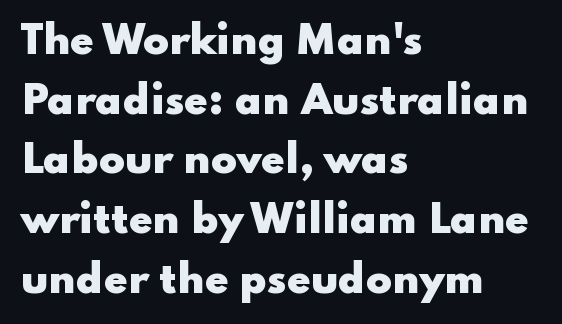
{"serif": "no", "italic": "no", "bold": "yes", "weight": "heavy", "width": "wide", "stroke_contrast": "low", "x_height": "small", "monospaced": "no", "underline": "no", "align": "left", "line_spacing": "normal", "line_spacing_ratio": 1.57, "letter_spacing": "normal", "letter_spacing_em": 0.0, "glyph_px": 38}
